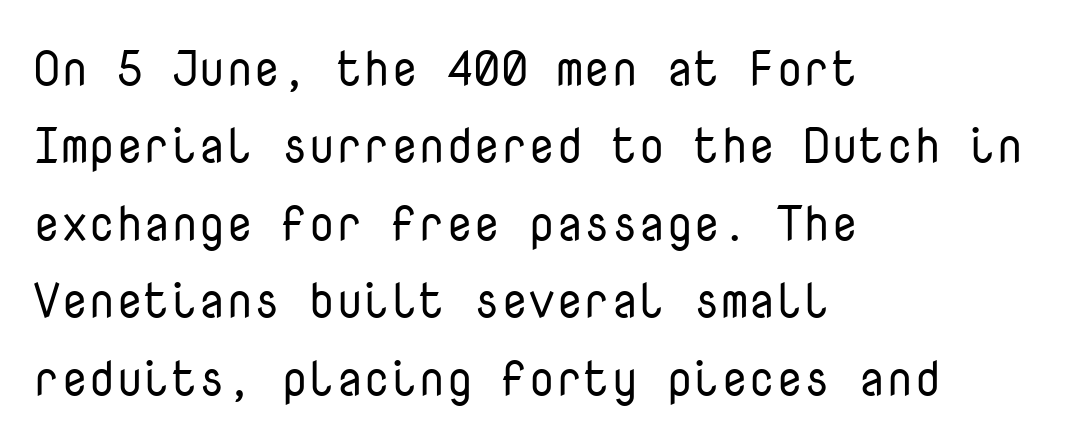
{"serif": "no", "italic": "no", "bold": "no", "weight": "regular", "width": "normal", "stroke_contrast": "low", "x_height": "medium", "monospaced": "yes", "underline": "no", "align": "left", "line_spacing": "normal", "line_spacing_ratio": 1.58, "letter_spacing": "normal", "letter_spacing_em": 0.0, "glyph_px": 49}
